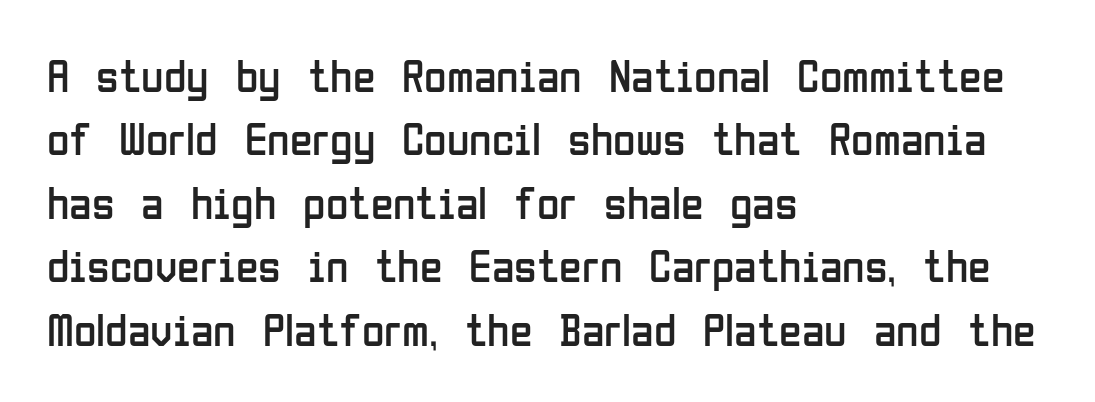
{"serif": "no", "italic": "no", "bold": "no", "weight": "regular", "width": "condensed", "stroke_contrast": "low", "x_height": "medium", "monospaced": "no", "underline": "no", "align": "left", "line_spacing": "normal", "line_spacing_ratio": 1.38, "letter_spacing": "normal", "letter_spacing_em": 0.0, "glyph_px": 46}
